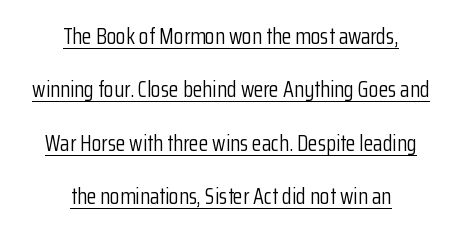
{"italic": "no", "bold": "no", "underline": "yes", "align": "center", "line_spacing": "loose", "line_spacing_ratio": 2.43, "letter_spacing": "normal", "letter_spacing_em": 0.0, "glyph_px": 22}
